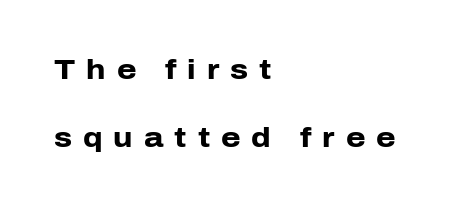
The image shows 28 px heavy sans-serif type, upright; set left-aligned, loose line spacing (2.43x), unusually wide letter spacing (+0.39 em), not underlined; low stroke contrast and a medium x-height.
